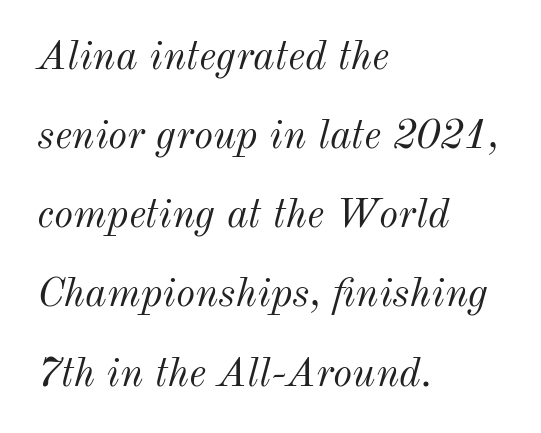
{"italic": "yes", "lean": "right", "slant_degrees": 12, "bold": "no", "weight": "light", "width": "normal", "stroke_contrast": "medium", "x_height": "small", "monospaced": "no", "underline": "no", "align": "left", "line_spacing": "loose", "line_spacing_ratio": 1.93, "letter_spacing": "normal", "letter_spacing_em": 0.0, "glyph_px": 41}
